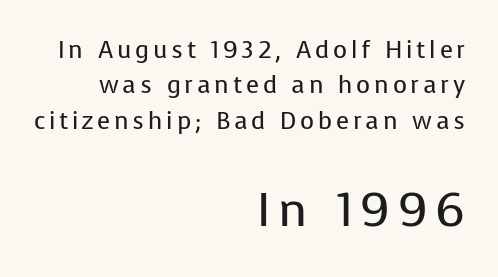
{"serif": "no", "italic": "no", "bold": "no", "weight": "regular", "width": "normal", "stroke_contrast": "low", "x_height": "medium", "monospaced": "no", "underline": "no", "align": "right", "line_spacing": "normal", "line_spacing_ratio": 1.47, "larger_block": "second", "size_ratio": 2.0, "glyph_px": 48}
